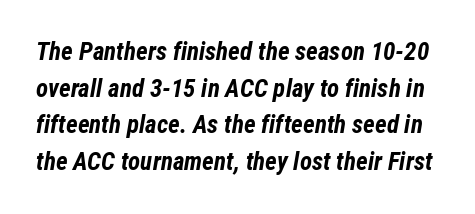
{"italic": "yes", "lean": "right", "slant_degrees": 12, "bold": "yes", "underline": "no", "line_spacing": "normal", "line_spacing_ratio": 1.47, "letter_spacing": "normal", "letter_spacing_em": 0.0, "glyph_px": 25}
